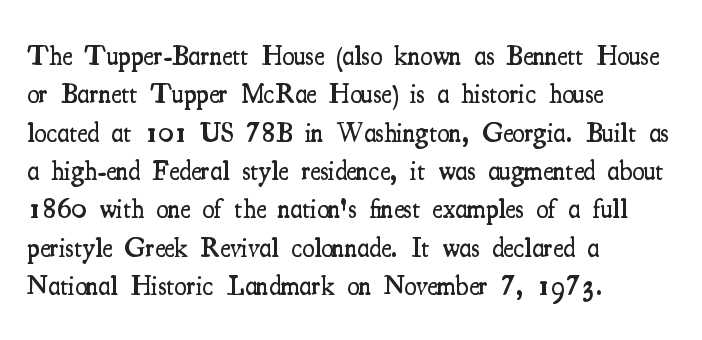
The image shows 27 px text type, upright; set left-aligned, normal line spacing (1.42x), normal letter spacing, not underlined.
